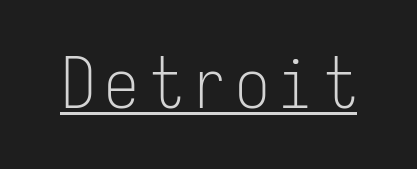
{"serif": "no", "italic": "no", "bold": "no", "weight": "light", "width": "condensed", "stroke_contrast": "low", "x_height": "medium", "monospaced": "yes", "underline": "yes", "glyph_px": 69}
